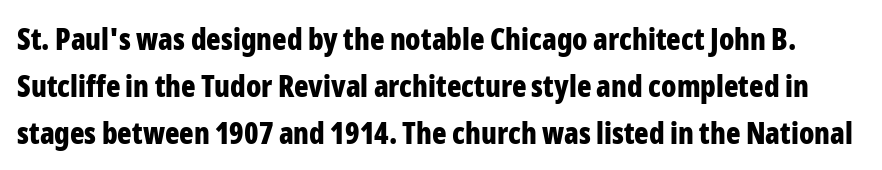
The image shows 30 px bold, condensed sans-serif type, upright; set normal line spacing (1.56x), normal letter spacing, not underlined; low stroke contrast and a medium x-height.
